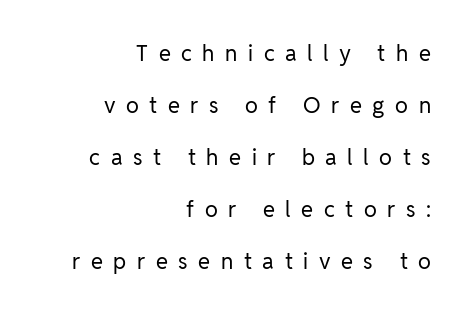
Is the type heavy? It reads as light-to-regular instead. Line endings align vertically; line beginnings do not. Baseline-to-baseline distance is far greater than the letter height. Is the letter spacing exaggerated? Yes — the characters are pushed far apart. Posture: vertical. Unmarked baselines from the first word to the last.
